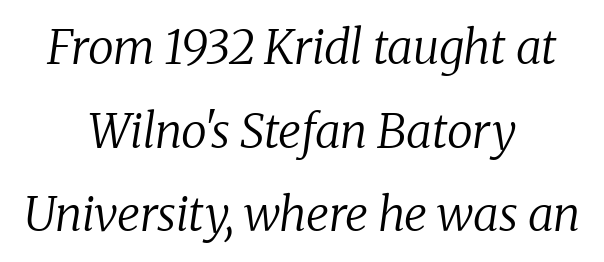
{"serif": "yes", "italic": "yes", "lean": "right", "slant_degrees": 8, "bold": "no", "weight": "regular", "width": "normal", "stroke_contrast": "low", "x_height": "medium", "monospaced": "no", "underline": "no", "align": "center", "line_spacing_ratio": 1.78, "letter_spacing": "normal", "letter_spacing_em": 0.0, "glyph_px": 47}
